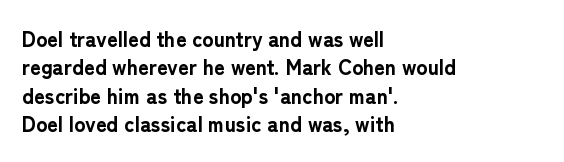
Q: Is the text bold? A: Yes.
Q: Is the text italic (slanted)? A: No, it is upright.
Q: Is the text underlined? A: No.
Q: How is the paragraph aligned? A: Left-aligned.
Q: Is the spacing between letters normal or unusually wide? A: Normal.
Q: Is the spacing between lines tight, normal or loose? A: Normal.
